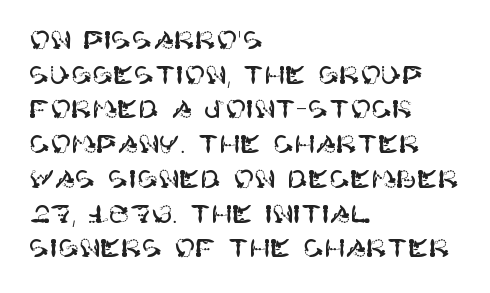
The image shows 25 px text type, upright; set left-aligned, normal line spacing (1.39x), normal letter spacing, not underlined.
